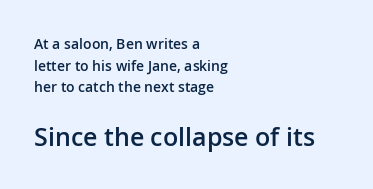
The letterforms sit shoulder to shoulder at normal distance. Rendered with straight, roman letterforms. Emphasis by weight is partial: semibold. The baseline area is clear. If you measured baseline to baseline, you'd find a middling distance. These two chunks differ in scale, with the bottom chunk taking the larger measure.
